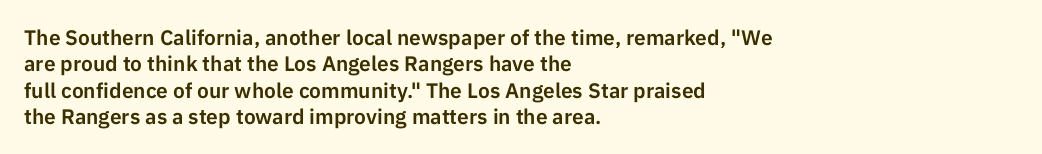
{"italic": "no", "underline": "no", "align": "left", "line_spacing": "normal", "line_spacing_ratio": 1.26, "letter_spacing": "normal", "letter_spacing_em": 0.0, "glyph_px": 21}
